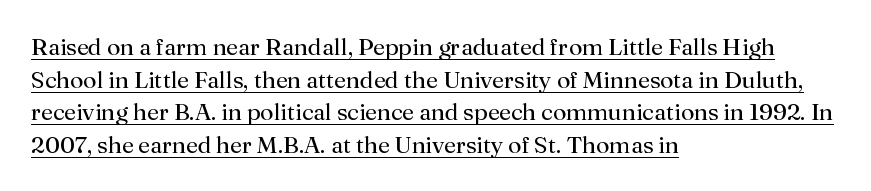
{"italic": "no", "bold": "no", "underline": "yes", "align": "left", "line_spacing": "normal", "line_spacing_ratio": 1.36, "letter_spacing": "normal", "letter_spacing_em": 0.0, "glyph_px": 24}
